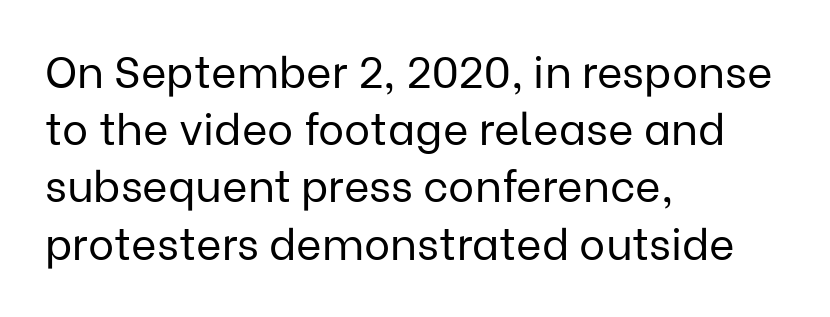
The characters are drawn with everyday or finer stroke widths. Check the space under the baseline: it is left empty. This is the regular roman posture of the typeface. Unlike a traditional serif, this face leaves its strokes unadorned. The horizontal fit of the characters is conventional and even.
